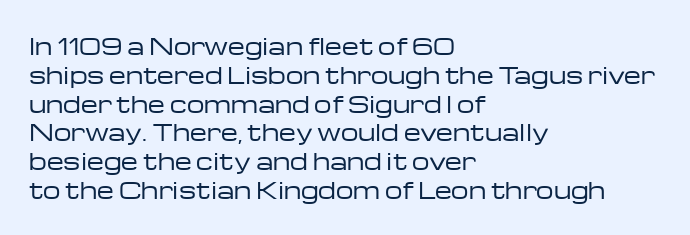
{"italic": "no", "bold": "no", "underline": "no", "align": "left", "line_spacing": "normal", "line_spacing_ratio": 1.31, "letter_spacing": "normal", "letter_spacing_em": 0.0, "glyph_px": 22}
